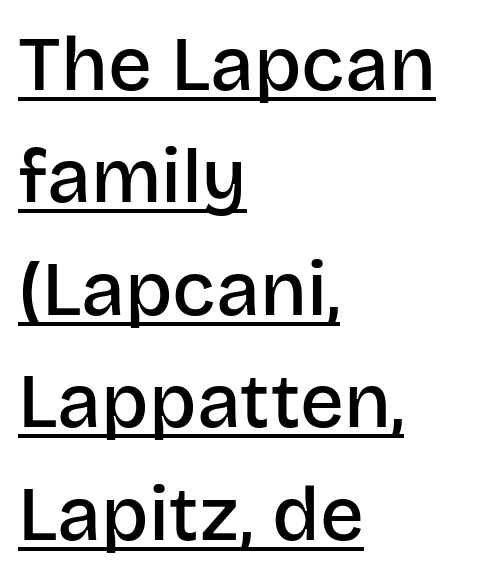
{"serif": "no", "italic": "no", "bold": "semi", "weight": "semibold", "width": "normal", "stroke_contrast": "low", "x_height": "large", "monospaced": "no", "underline": "yes", "align": "left", "line_spacing": "normal", "line_spacing_ratio": 1.46, "letter_spacing": "normal", "letter_spacing_em": 0.0, "glyph_px": 77}
